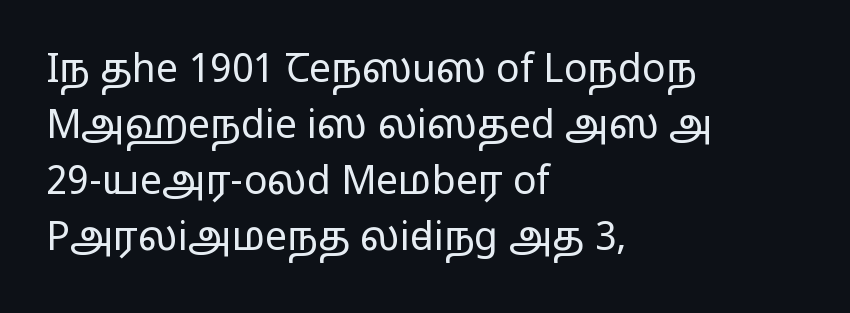
Note the varied advance widths — an 'i' is clearly narrower than an 'm'. The letters sit at their default tracking, neither squeezed nor spread. Unbolded letterforms with no extra heft. Beneath every word, the page is bare. Left-aligned paragraph, ragged on the right. Rows of type keep a routine distance in the vertical direction.
